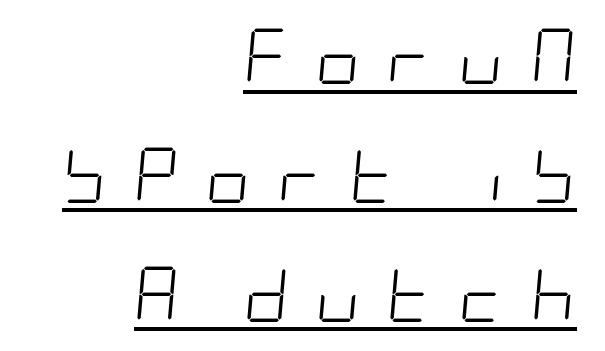
The image shows 55 px light, condensed type, italic (leaning right); set right-aligned, loose line spacing (2.16x), unusually wide letter spacing (+0.49 em), underlined; low stroke contrast and a large x-height.
